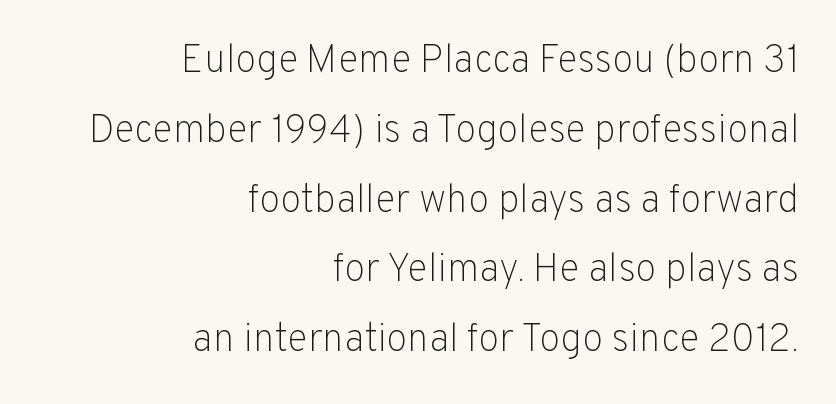
The image shows 39 px light sans-serif type, upright; set right-aligned, line spacing 1.79x, normal letter spacing, not underlined; low stroke contrast and a medium x-height.
